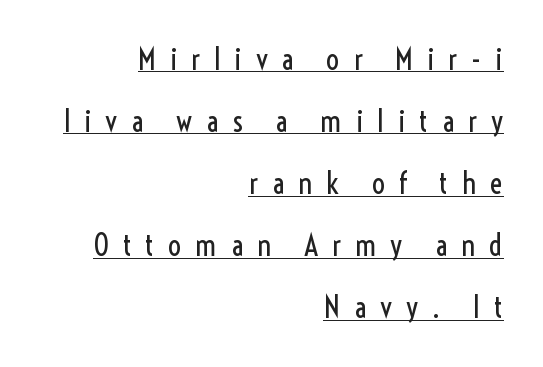
Q: Is the text bold? A: No.
Q: Is the text italic (slanted)? A: No, it is upright.
Q: Is the typeface a serif or a sans-serif typeface? A: Sans-serif.
Q: Is the text underlined? A: Yes.
Q: How is the paragraph aligned? A: Right-aligned.
Q: Is the spacing between letters normal or unusually wide? A: Unusually wide.
Q: Is the spacing between lines tight, normal or loose? A: Loose.
Q: Width (condensed, normal, or wide)? A: Condensed.
Q: x-height? A: Medium.
Q: Monospaced? A: No.
